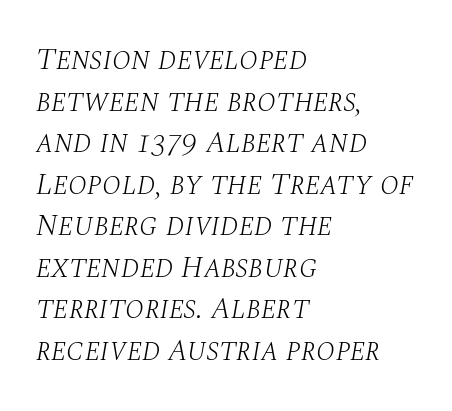
{"serif": "yes", "italic": "yes", "lean": "right", "slant_degrees": 10, "bold": "no", "weight": "light", "width": "normal", "stroke_contrast": "medium", "x_height": "large", "monospaced": "no", "underline": "no", "align": "left", "line_spacing": "normal", "line_spacing_ratio": 1.34, "letter_spacing": "normal", "letter_spacing_em": 0.0, "glyph_px": 31}
